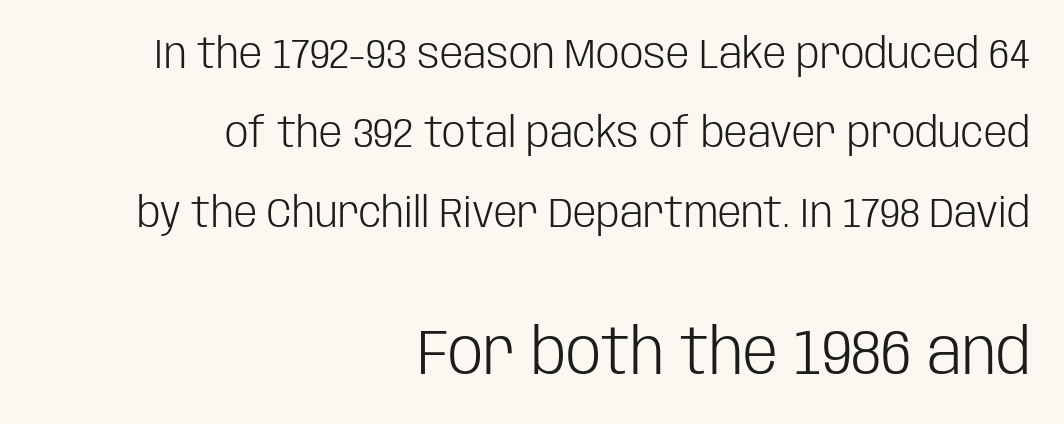
The image shows 63 px light, condensed sans-serif type, upright; set right-aligned, line spacing 1.89x, normal letter spacing, not underlined; the second (bottom) block is 1.5x larger; low stroke contrast and a large x-height.
